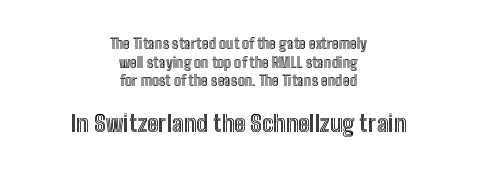
The image shows 23 px text type, upright; set centered, normal line spacing (1.33x), normal letter spacing, not underlined; the second (bottom) block is 1.64x larger.
